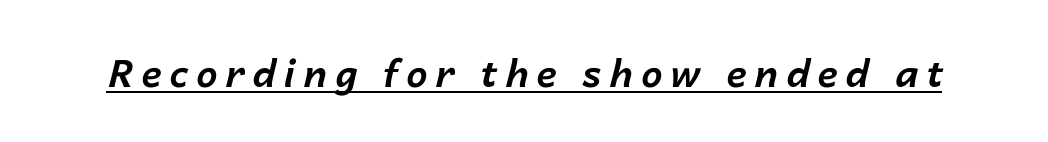
Q: Is the text bold? A: Yes.
Q: Is the text italic (slanted)? A: Yes, it leans right by about 14 degrees.
Q: Is the text underlined? A: Yes.
Q: Is the spacing between letters normal or unusually wide? A: Unusually wide.
Q: Width (condensed, normal, or wide)? A: Normal.
Q: Stroke contrast? A: Low.
Q: x-height? A: Medium.
Q: Monospaced? A: No.
